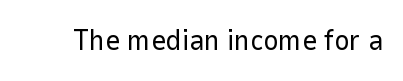
{"serif": "no", "italic": "no", "bold": "no", "weight": "regular", "width": "normal", "stroke_contrast": "low", "x_height": "medium", "monospaced": "no", "underline": "no", "letter_spacing": "normal", "letter_spacing_em": 0.0, "glyph_px": 29}
